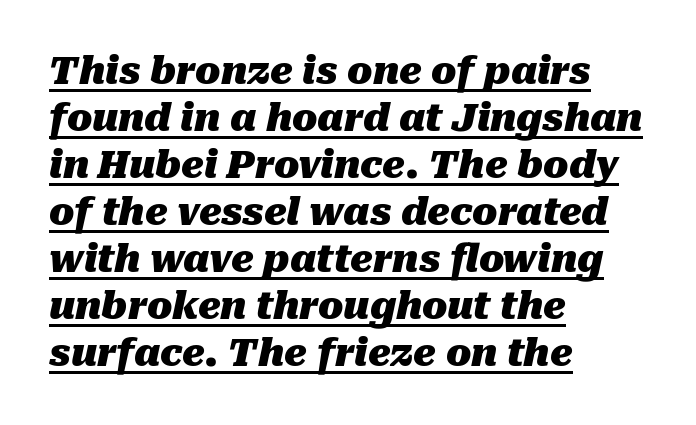
A typesetter would call this zero additional tracking. The leading is moderate, giving the passage an even texture. All the whitespace from short lines collects on the right. Stroke thickness is high; the sample reads as a true bold. This is oblique type, the kind used for emphasis or titles. The face used here is proportionally spaced, like ordinary book or web type.
